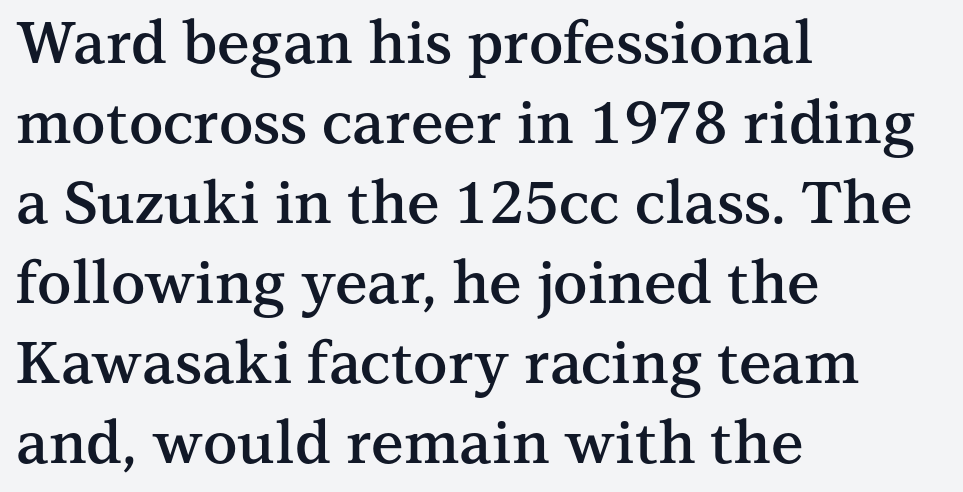
{"serif": "yes", "italic": "no", "bold": "semi", "weight": "semibold", "width": "normal", "stroke_contrast": "medium", "x_height": "medium", "monospaced": "no", "underline": "no", "align": "left", "line_spacing": "normal", "line_spacing_ratio": 1.38, "letter_spacing": "normal", "letter_spacing_em": 0.0, "glyph_px": 58}
